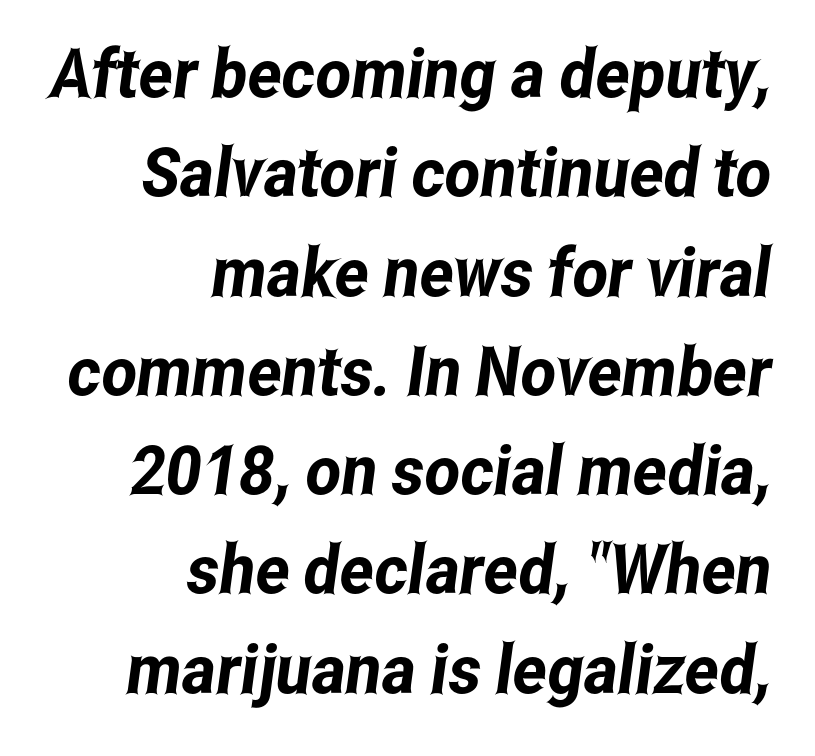
The image shows 68 px condensed sans-serif type; set right-aligned, normal line spacing (1.46x), normal letter spacing, not underlined; low stroke contrast and a medium x-height.
